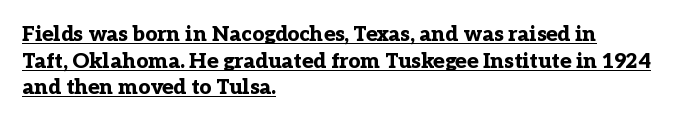
The image shows 21 px bold type, upright; set left-aligned, normal line spacing (1.27x), normal letter spacing, underlined.
